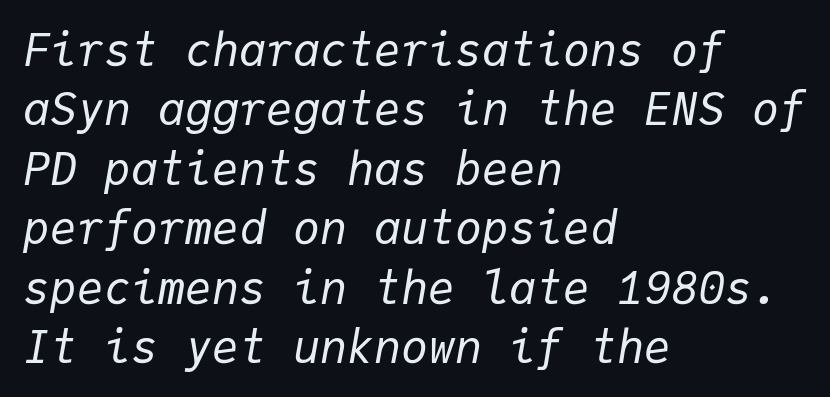
Q: Is the text bold? A: No.
Q: Is the text italic (slanted)? A: Yes, it leans right by about 9 degrees.
Q: Is the text underlined? A: No.
Q: How is the paragraph aligned? A: Left-aligned.
Q: Is the spacing between letters normal or unusually wide? A: Normal.
Q: Is the spacing between lines tight, normal or loose? A: Normal.
Q: Width (condensed, normal, or wide)? A: Normal.
Q: Stroke contrast? A: Low.
Q: x-height? A: Medium.
Q: Monospaced? A: Yes.
